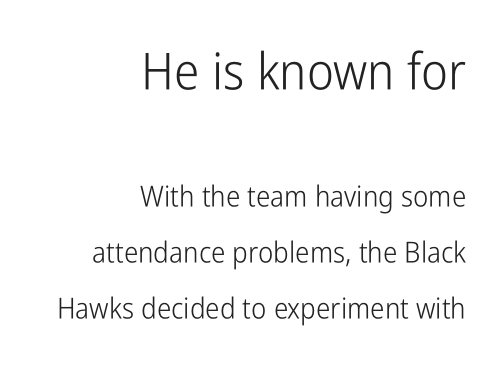
The face used here is rendered with its standard letterfit. Proportional: the letters do not fall into vertical columns. Notice the wide empty band between every row — that's loose leading. A student would notice the top passage is typeset larger than what follows. Notice how the stems are strictly vertical — no italics here.
